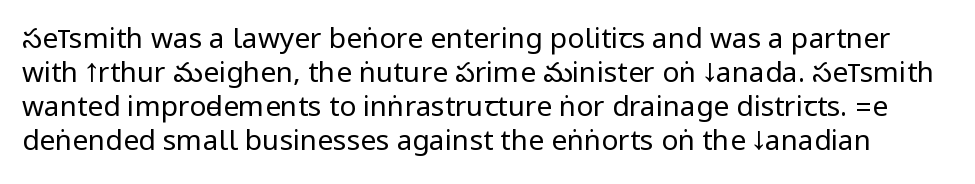
This sample uses a sans-serif face. Students, note that the glyphs here touch the page at normal intervals. The weight tops out at a normal text grade. No word sits above an underline.
